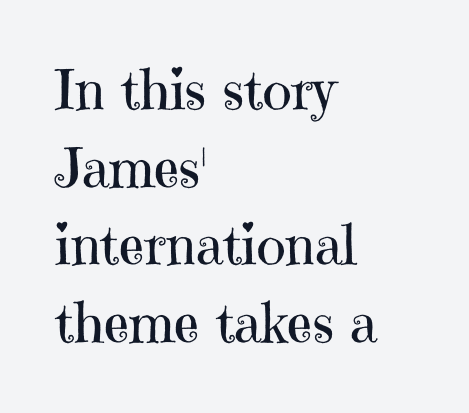
The passage shown has conventional tracking throughout. The designer went with a serif here, giving each stem small feet. Spacing verdict: proportional, widths tailored to each character. Ascenders rise straight up at ninety degrees. This block has exactly the height ordinary leading produces. Left-aligned paragraph, ragged on the right.
